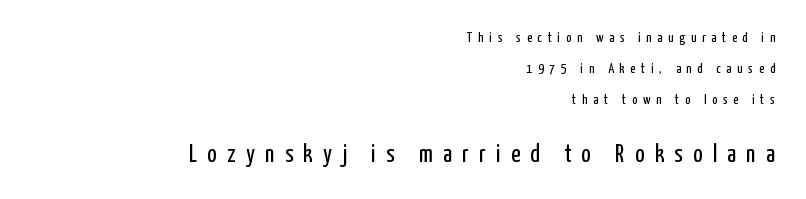
The image shows 25 px text type, upright; set right-aligned, loose line spacing (2.2x), unusually wide letter spacing (+0.41 em), not underlined; the second (bottom) block is 1.79x larger.
